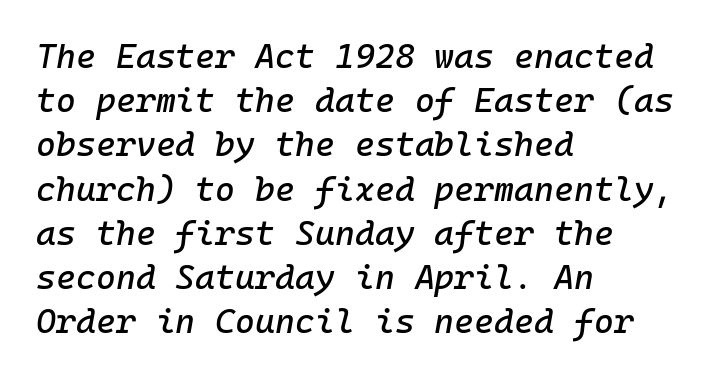
Baseline-to-baseline distance is the conventional proportion of letter height. Visually the block forms a straight wall on the left and a jagged coastline on the right. The passage shown has conventional tracking throughout. Tall strokes in this sample are angled rather than plumb. The letters march in equal steps, a hallmark of fixed-pitch type. The foot of each line stays bare and open.
